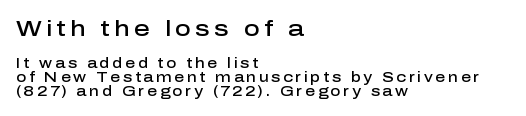
The image shows 22 px text type, upright; set left-aligned, tight line spacing (0.99x), not underlined; the first (top) block is 1.57x larger.
